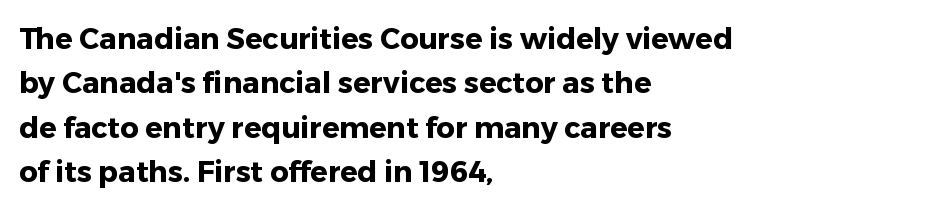
{"serif": "no", "italic": "no", "bold": "yes", "weight": "heavy", "width": "normal", "stroke_contrast": "low", "x_height": "medium", "monospaced": "no", "underline": "no", "align": "left", "line_spacing": "normal", "line_spacing_ratio": 1.53, "letter_spacing": "normal", "letter_spacing_em": 0.0, "glyph_px": 29}
